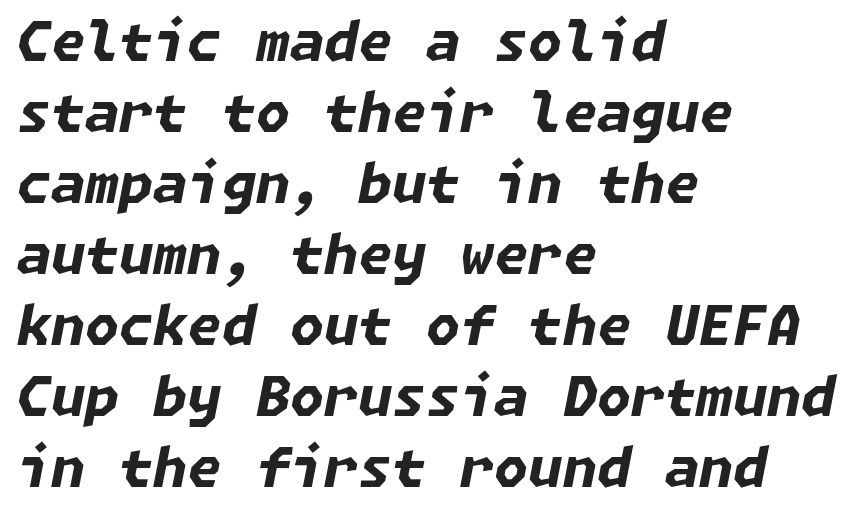
Strong, thick strokes mark this as bold type. The setting favours the left margin, as ordinary paragraphs usually do. A typesetter would mark this as italic. The passage shown stacks its lines at a standard gap. There is no visible air inserted between adjacent glyphs. The words here are not underlined.
